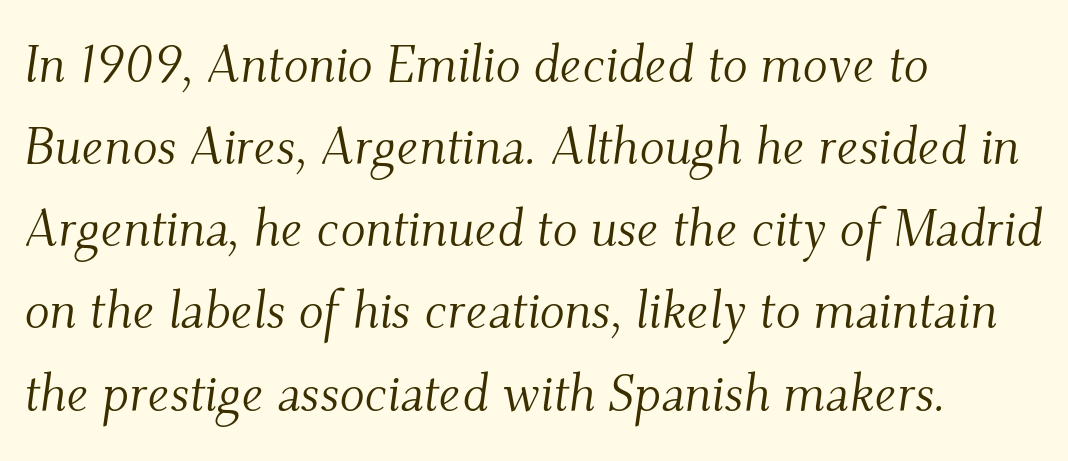
The image shows 52 px light serif type, italic (leaning right); set left-aligned, normal line spacing (1.58x), normal letter spacing, not underlined; medium stroke contrast and a small x-height.
